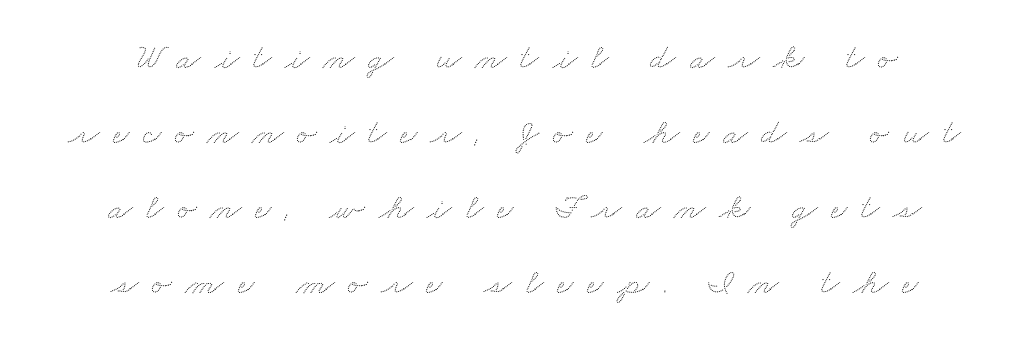
The image shows 36 px wide type; set loose line spacing (2.08x), unusually wide letter spacing (+0.38 em), not underlined; low stroke contrast and a small x-height.
